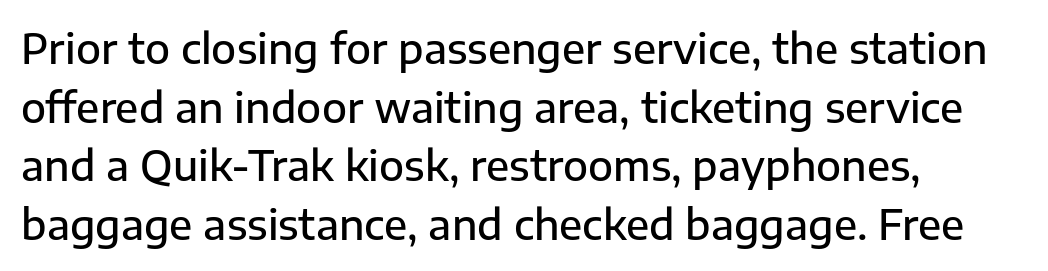
Q: Is the text bold? A: Semi-bold.
Q: Is the text italic (slanted)? A: No, it is upright.
Q: Is the typeface a serif or a sans-serif typeface? A: Sans-serif.
Q: Is the text underlined? A: No.
Q: How is the paragraph aligned? A: Left-aligned.
Q: Is the spacing between letters normal or unusually wide? A: Normal.
Q: Is the spacing between lines tight, normal or loose? A: Normal.
Q: Width (condensed, normal, or wide)? A: Normal.
Q: Stroke contrast? A: Low.
Q: x-height? A: Medium.
Q: Monospaced? A: No.
